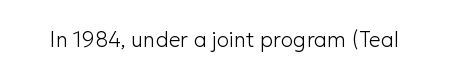
The passage shown is not underscored anywhere. The font's upright variant was chosen for this text. Stems here are at most as thick as an everyday book face. Observe the ordinary spacing: letters are neighbours, not strangers.
